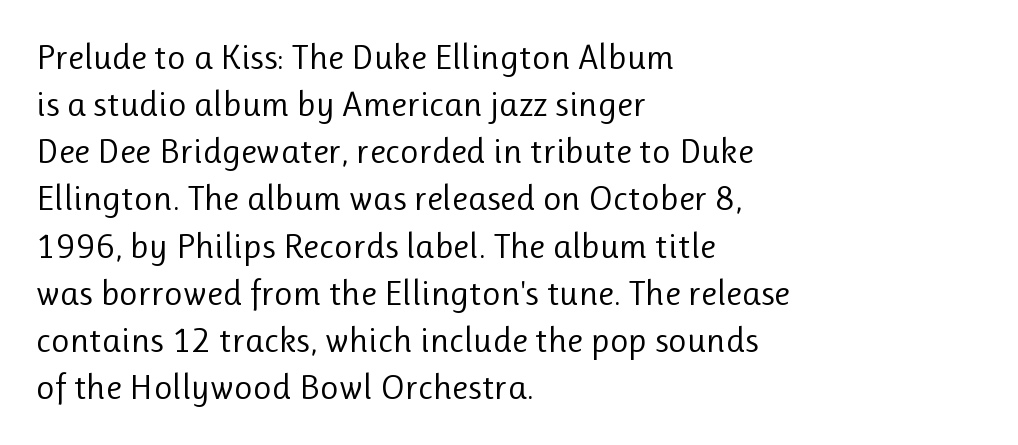
Q: Is the text bold? A: No.
Q: Is the text italic (slanted)? A: No, it is upright.
Q: Is the typeface a serif or a sans-serif typeface? A: Sans-serif.
Q: Is the text underlined? A: No.
Q: How is the paragraph aligned? A: Left-aligned.
Q: Is the spacing between letters normal or unusually wide? A: Normal.
Q: Is the spacing between lines tight, normal or loose? A: Normal.
Q: Width (condensed, normal, or wide)? A: Normal.
Q: Stroke contrast? A: Low.
Q: x-height? A: Medium.
Q: Monospaced? A: No.
